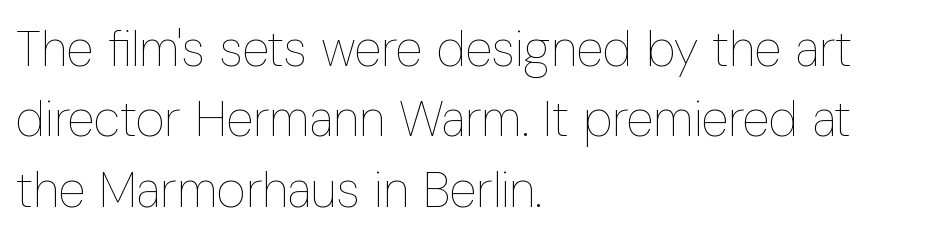
A student would call this left alignment; a typographer would say flush left, rag right. This is the regular roman posture of the typeface. Summary of weight: not heavy and not bold. Spacing verdict: proportional, widths tailored to each character. Rows of type keep a routine distance in the vertical direction. The area under the type is left untouched.
